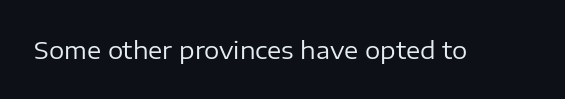
{"italic": "no", "bold": "no", "underline": "no", "letter_spacing": "normal", "letter_spacing_em": 0.0, "glyph_px": 24}
